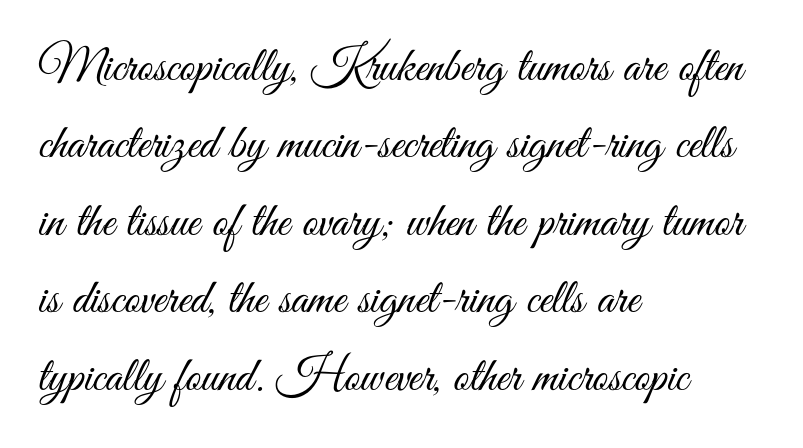
Q: Is the text bold? A: No.
Q: Is the text italic (slanted)? A: Yes.
Q: Is the typeface a serif or a sans-serif typeface? A: Sans-serif.
Q: Is the text underlined? A: No.
Q: How is the paragraph aligned? A: Left-aligned.
Q: Is the spacing between letters normal or unusually wide? A: Normal.
Q: Is the spacing between lines tight, normal or loose? A: Normal.
Q: Width (condensed, normal, or wide)? A: Condensed.
Q: Stroke contrast? A: Medium.
Q: x-height? A: Small.
Q: Monospaced? A: No.
